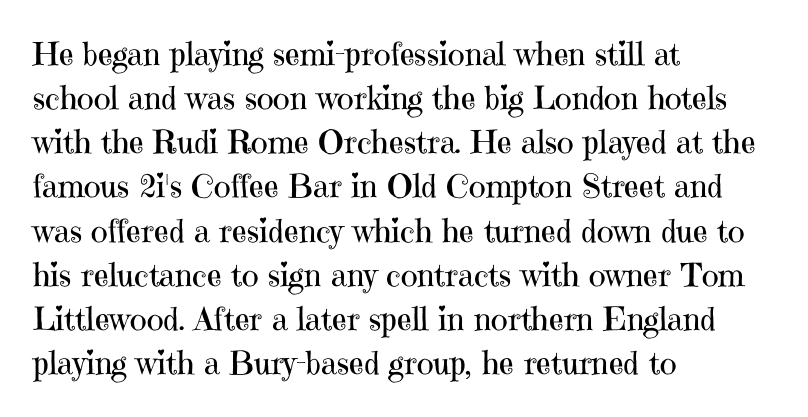
{"serif": "yes", "italic": "no", "bold": "no", "weight": "regular", "width": "normal", "stroke_contrast": "high", "x_height": "medium", "monospaced": "no", "underline": "no", "align": "left", "line_spacing": "normal", "line_spacing_ratio": 1.38, "letter_spacing": "normal", "letter_spacing_em": 0.0, "glyph_px": 32}
